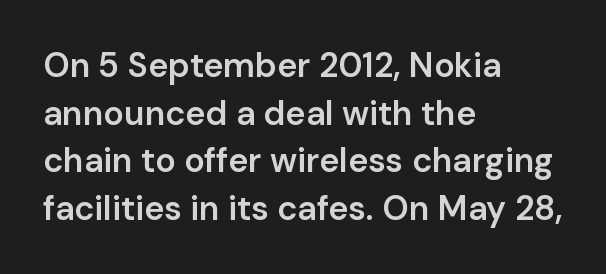
Character widths vary here, with narrow letters taking less room than wide ones. Ordinary non-slanted type is in use. The rendering uses a semibold face; strokes are thickened but not to full bold. Descenders are the only things crossing below the line. Look at the tracking — it's just the regular setting, nothing added. These lines sit exactly where default settings would place them.
